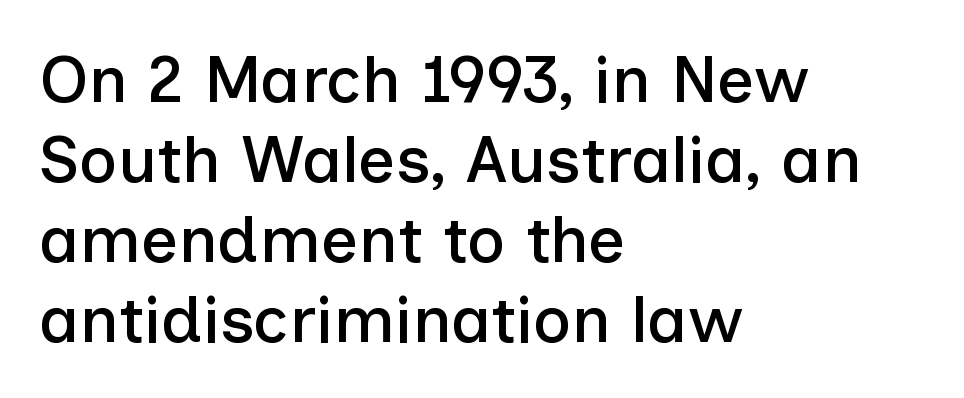
This rendering leaves character spacing at its baseline value. Layout note: lines flush left. Each letter keeps its own natural width here, so spacing adapts to shape. Tall strokes in this sample are plumb rather than angled.
